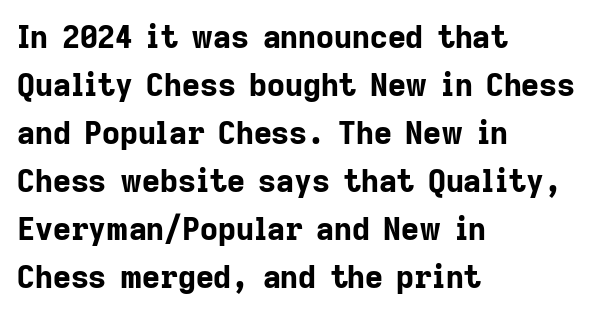
The image shows 31 px bold sans-serif type, upright; set left-aligned, normal line spacing (1.55x), normal letter spacing, not underlined; low stroke contrast and a medium x-height.
